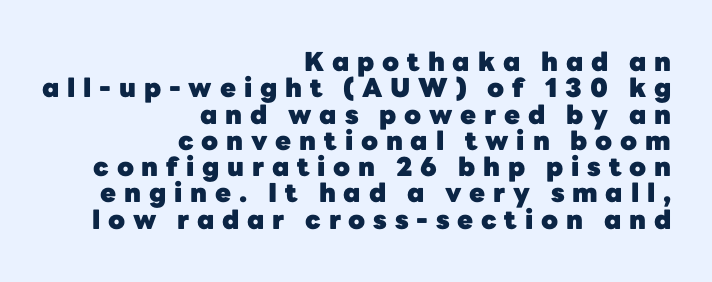
{"italic": "no", "bold": "yes", "underline": "no", "align": "right", "line_spacing": "tight", "line_spacing_ratio": 1.01, "letter_spacing": "wide", "letter_spacing_em": 0.3, "glyph_px": 26}
